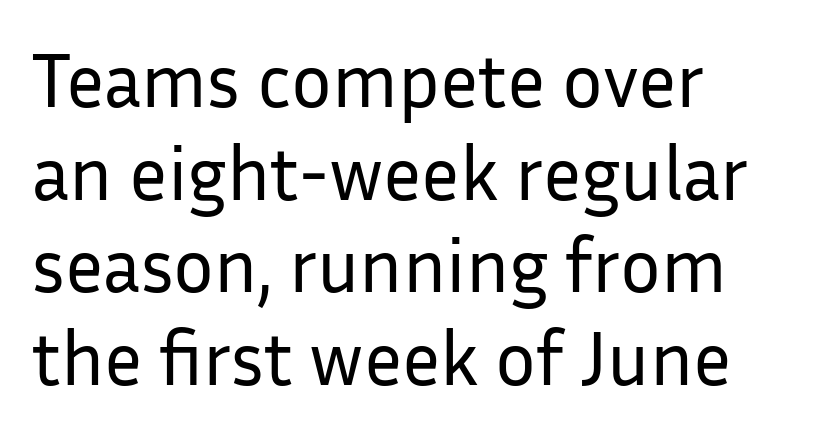
Q: Is the text bold? A: No.
Q: Is the text italic (slanted)? A: No, it is upright.
Q: Is the typeface a serif or a sans-serif typeface? A: Sans-serif.
Q: Is the text underlined? A: No.
Q: How is the paragraph aligned? A: Left-aligned.
Q: Is the spacing between letters normal or unusually wide? A: Normal.
Q: Width (condensed, normal, or wide)? A: Normal.
Q: Stroke contrast? A: Low.
Q: x-height? A: Medium.
Q: Monospaced? A: No.
